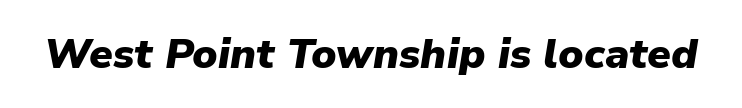
Character widths vary here, with narrow letters taking less room than wide ones. The words here are not underlined. Glyph-to-glyph distance matches everyday printed text. A dark, heavy texture on the line: the type is bold. The rendering applies a slant to the glyphs.
